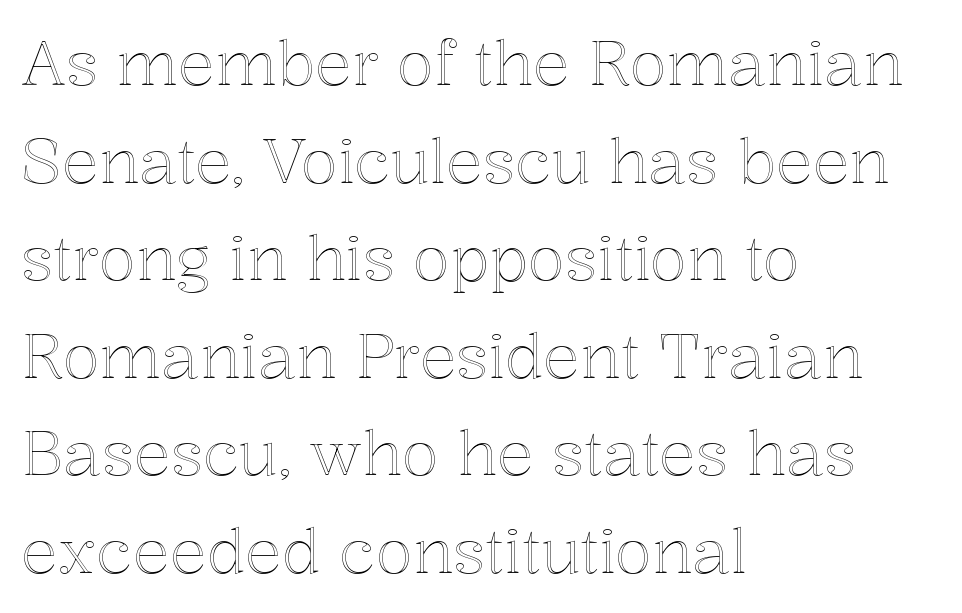
Q: Is the text italic (slanted)? A: No, it is upright.
Q: Is the text underlined? A: No.
Q: How is the paragraph aligned? A: Left-aligned.
Q: Is the spacing between letters normal or unusually wide? A: Normal.
Q: Is the spacing between lines tight, normal or loose? A: Normal.
Q: Width (condensed, normal, or wide)? A: Normal.
Q: x-height? A: Medium.
Q: Monospaced? A: No.
